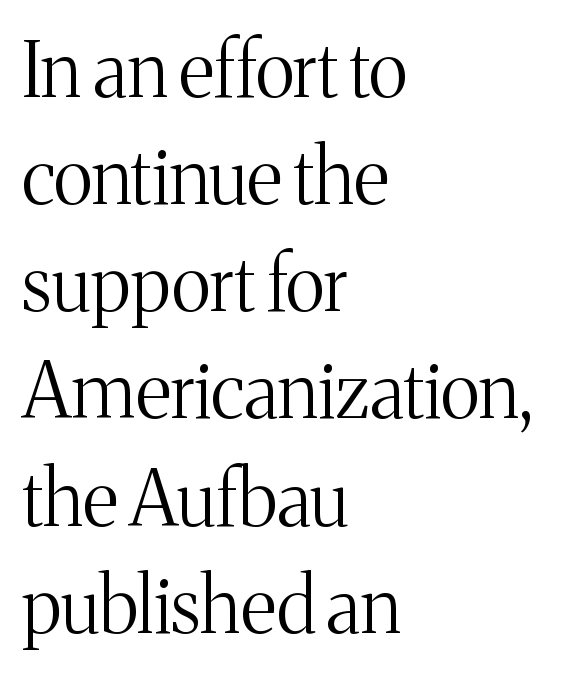
Q: Is the text bold? A: No.
Q: Is the text italic (slanted)? A: No, it is upright.
Q: Is the typeface a serif or a sans-serif typeface? A: Serif.
Q: Is the text underlined? A: No.
Q: How is the paragraph aligned? A: Left-aligned.
Q: Is the spacing between letters normal or unusually wide? A: Normal.
Q: Is the spacing between lines tight, normal or loose? A: Normal.
Q: Width (condensed, normal, or wide)? A: Normal.
Q: Stroke contrast? A: Medium.
Q: x-height? A: Medium.
Q: Monospaced? A: No.
